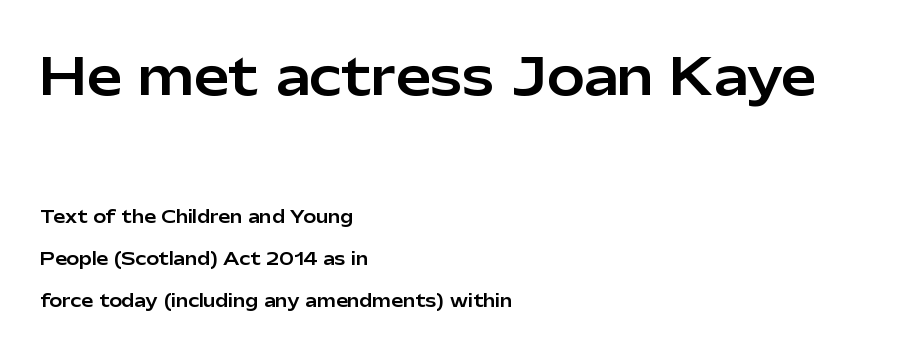
Q: Is the text italic (slanted)? A: No, it is upright.
Q: Is the typeface a serif or a sans-serif typeface? A: Sans-serif.
Q: Is the text underlined? A: No.
Q: How is the paragraph aligned? A: Left-aligned.
Q: Is the spacing between letters normal or unusually wide? A: Normal.
Q: Is the spacing between lines tight, normal or loose? A: Loose.
Q: Which block of text is set in a larger size, the first (top) or the second (bottom)? A: The first (top) one.
Q: Width (condensed, normal, or wide)? A: Normal.
Q: Stroke contrast? A: Low.
Q: x-height? A: Medium.
Q: Monospaced? A: No.
